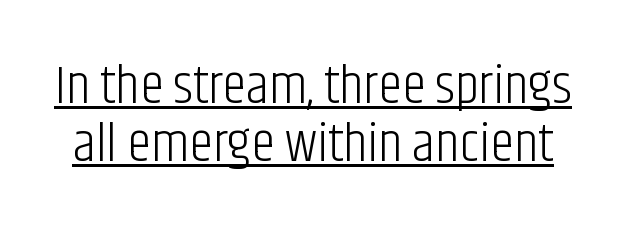
The image shows 54 px light, condensed sans-serif type, upright; set tight line spacing (1.07x), normal letter spacing, underlined; low stroke contrast and a large x-height.
